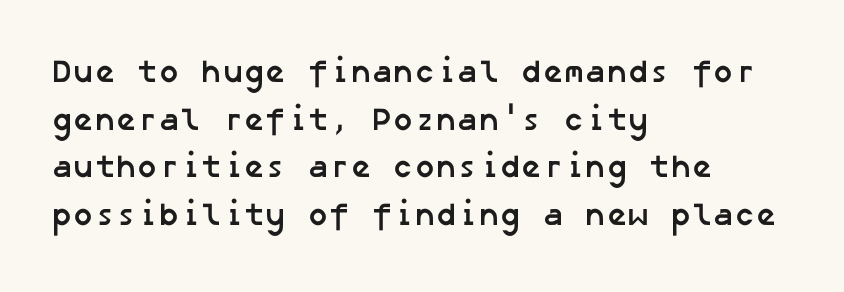
A normal amount of white space separates one row of letters from the next. You can tell from the bare stems that sans-serif type was used. A clean baseline with only descenders dipping below it. Default kerning and tracking; the words read as compact shapes. On the weight axis this lands at bold, roughly 700.
